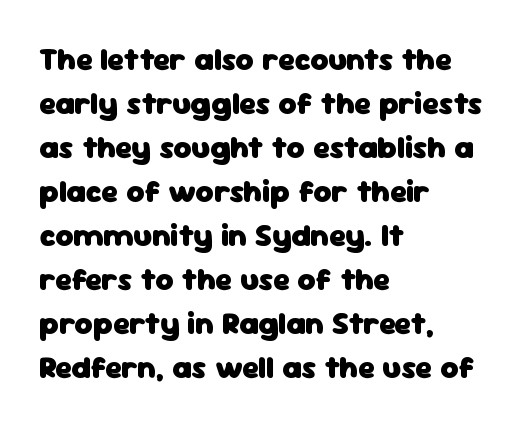
Bold? Absolutely — the strokes are thick and heavy. It's the straight-up-and-down kind of type. The letters carry no serifs — their stems end cleanly without finishing strokes. Honestly, the row spacing looks completely unremarkable. Looks like regular typesetting: each glyph gets only the width it needs.
